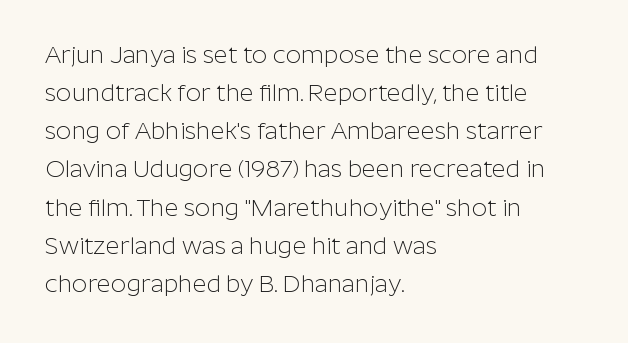
{"italic": "no", "bold": "no", "underline": "no", "align": "left", "line_spacing": "normal", "line_spacing_ratio": 1.59, "letter_spacing": "normal", "letter_spacing_em": 0.0, "glyph_px": 24}
